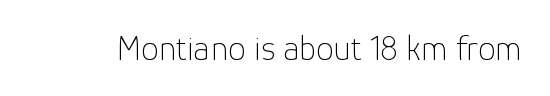
The image shows 35 px thin sans-serif type, upright; set normal letter spacing, not underlined; low stroke contrast and a medium x-height.
